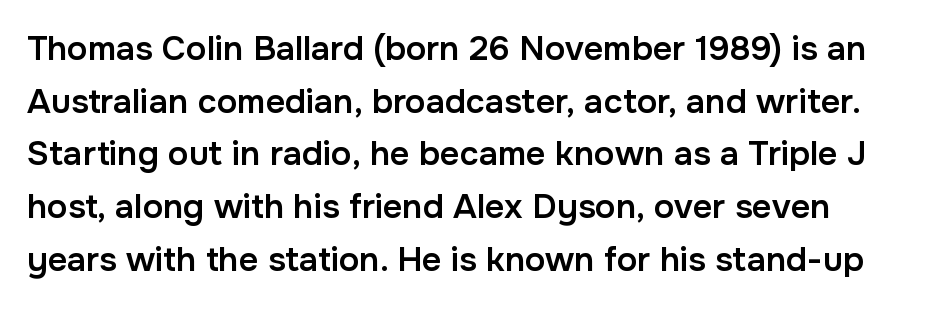
Designer's note — italics off, roman on. Examine the stroke ends and you'll find no serifs. Glance below the letters and you will spot only blank space. The tracking reads as untouched default to a designer's eye. Honestly, the row spacing looks completely unremarkable.
